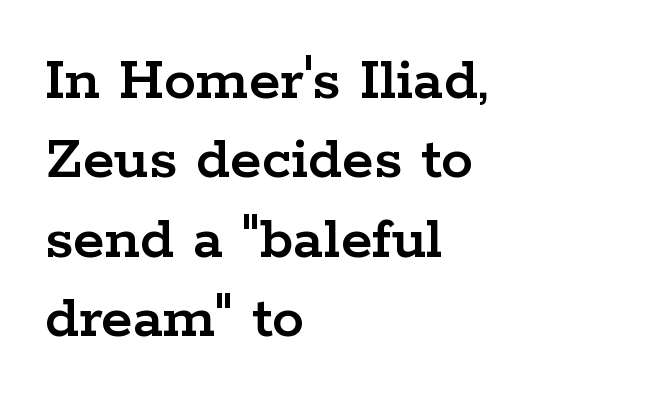
The font's upright variant was chosen for this text. The passage shown is typed in a proportional face where columns would drift. Check the space under the baseline: it is left empty. You could call the tracking neutral — neither tight nor loose.
